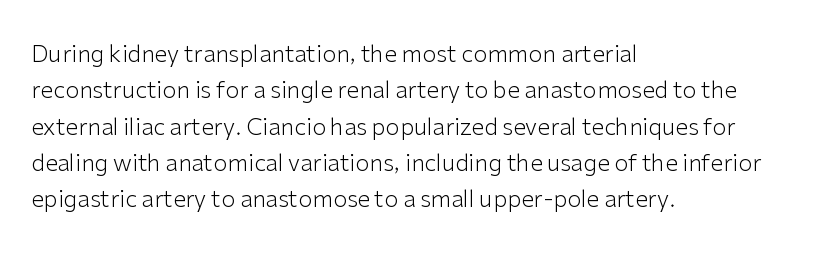
{"italic": "no", "bold": "no", "underline": "no", "align": "left", "line_spacing": "normal", "line_spacing_ratio": 1.58, "letter_spacing": "normal", "letter_spacing_em": 0.0, "glyph_px": 23}
